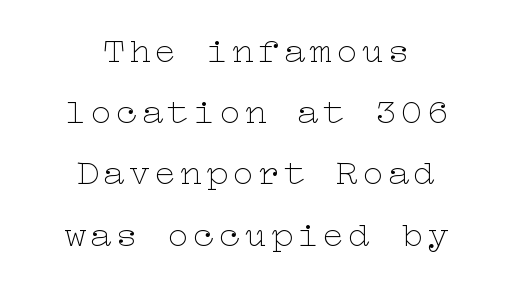
Q: Is the text bold? A: No.
Q: Is the text italic (slanted)? A: No, it is upright.
Q: Is the text underlined? A: No.
Q: How is the paragraph aligned? A: Centered.
Q: Is the spacing between lines tight, normal or loose? A: Normal.
Q: Width (condensed, normal, or wide)? A: Wide.
Q: Stroke contrast? A: Low.
Q: x-height? A: Medium.
